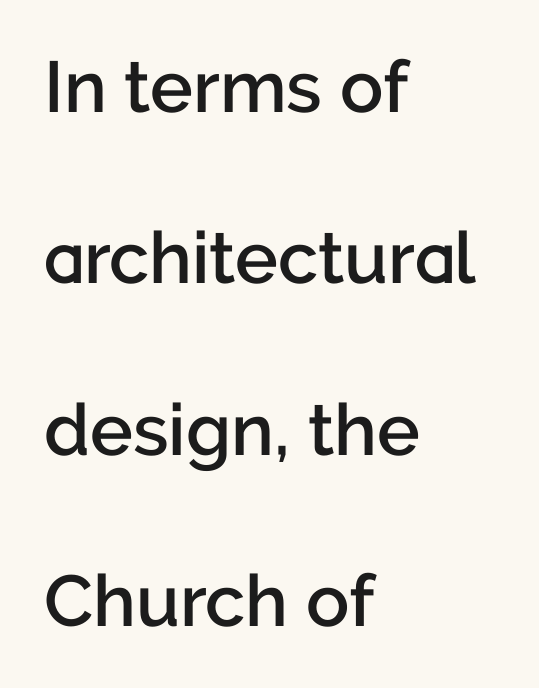
Note the varied advance widths — an 'i' is clearly narrower than an 'm'. Loosely led — the rows are spread out. Only glyphs here, with clear space below each row. Check where the strokes stop: nothing finishes them off — pure sans. A typesetter would call this zero additional tracking. Every letter is mildly thick-stroked: semibold rather than bold.
